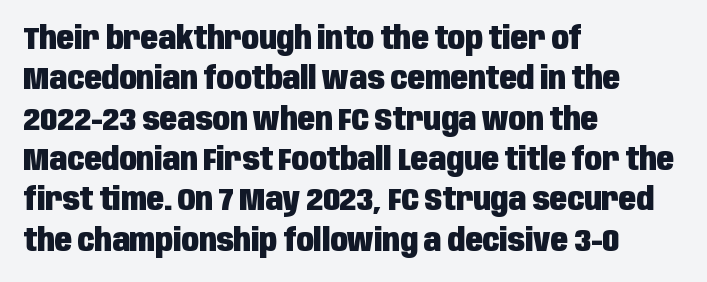
The passage shown is typed in a proportional face where columns would drift. Weight: bold. Rendered with straight, roman letterforms. These lines keep a tight, regular rhythm from letter to letter.
